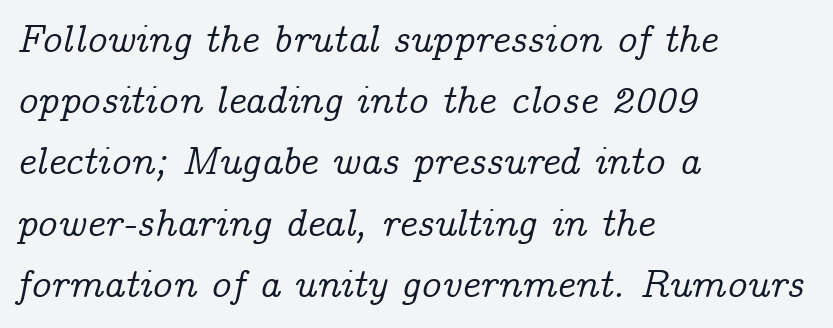
Look at the tracking — it's just the regular setting, nothing added. The rendering applies a slant to the glyphs. Varying glyph widths throughout — classic text-font behaviour. Unmarked baselines from the first word to the last. Is the block centered? No — it sits flush against the left margin.
